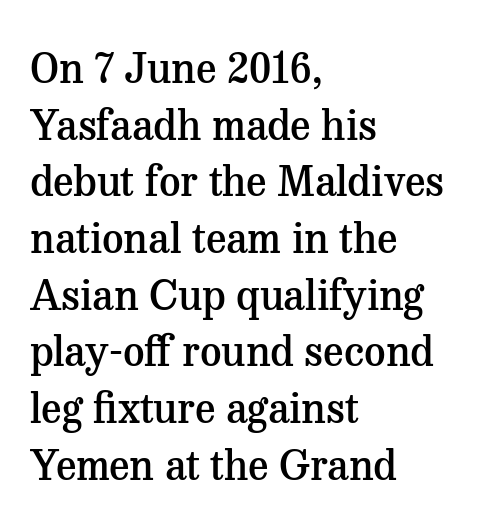
The image shows 42 px semibold serif type, upright; set left-aligned, normal line spacing (1.35x), normal letter spacing, not underlined; medium stroke contrast and a medium x-height.
